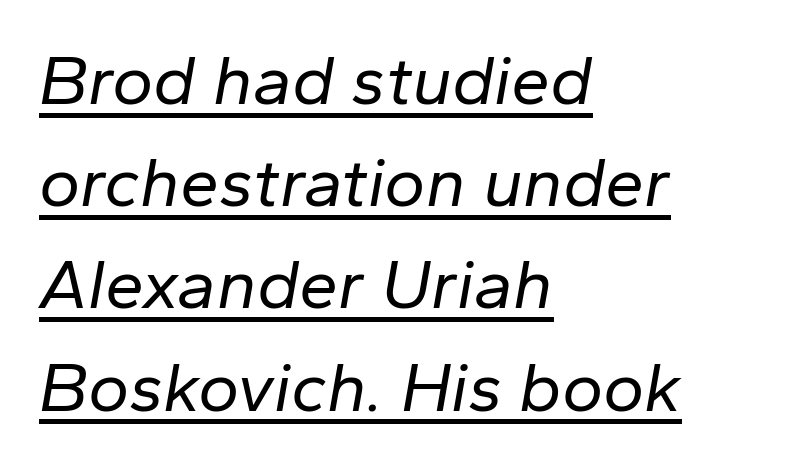
Each word holds together tightly as a unit, with standard inter-letter gaps. The letters advance in unequal steps, a hallmark of proportional type. This rendering uses left alignment, leaving the right contour irregular. Stroke mass is kept to a normal reading level or below. Compared with typical paragraphs, the rows here are spaced about the same. Check the space under the baseline: a stroke is drawn there.
